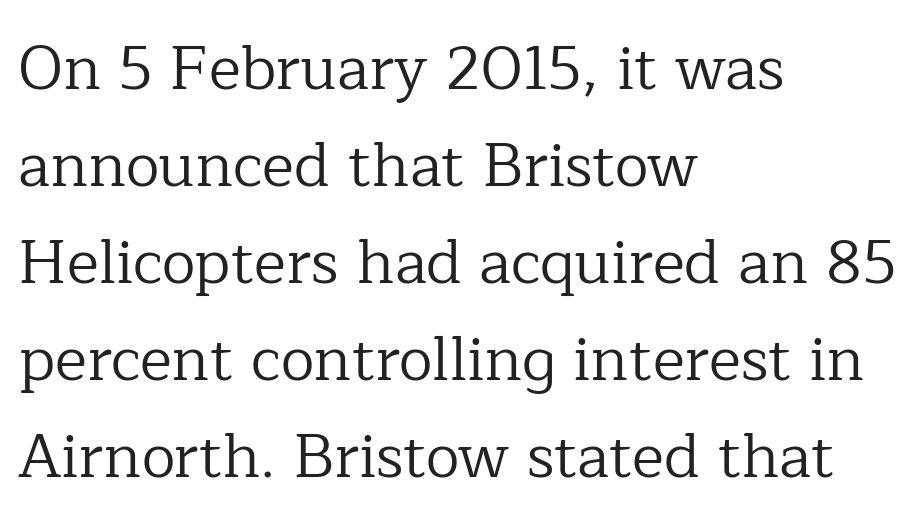
Q: Is the text bold? A: No.
Q: Is the text italic (slanted)? A: No, it is upright.
Q: Is the typeface a serif or a sans-serif typeface? A: Serif.
Q: Is the text underlined? A: No.
Q: How is the paragraph aligned? A: Left-aligned.
Q: Is the spacing between letters normal or unusually wide? A: Normal.
Q: Is the spacing between lines tight, normal or loose? A: Normal.
Q: Width (condensed, normal, or wide)? A: Normal.
Q: Stroke contrast? A: Low.
Q: x-height? A: Medium.
Q: Monospaced? A: No.
